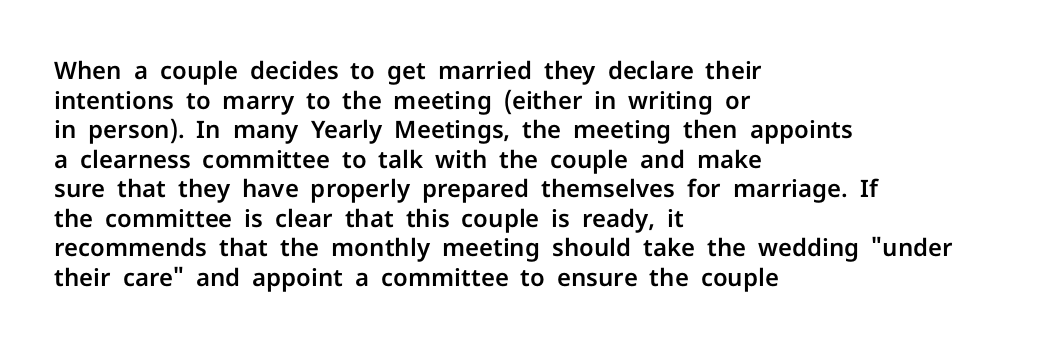
The rag falls on the right side of this text block. This sample uses an upright cut, with every glyph sitting square on the baseline. This sample uses plain, unmodified letter spacing. The strip under each line holds only bare page.
